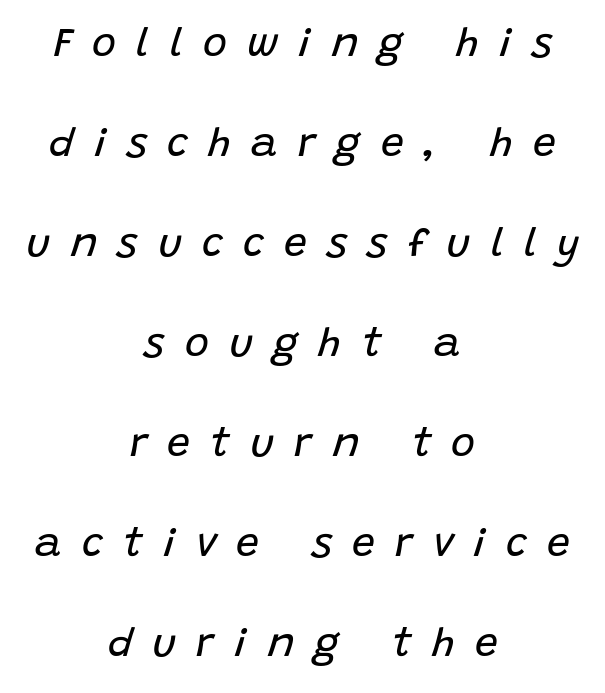
The image shows 41 px regular-weight type, italic (leaning right); set centered, loose line spacing (2.44x), unusually wide letter spacing (+0.49 em), not underlined; low stroke contrast and a large x-height.
